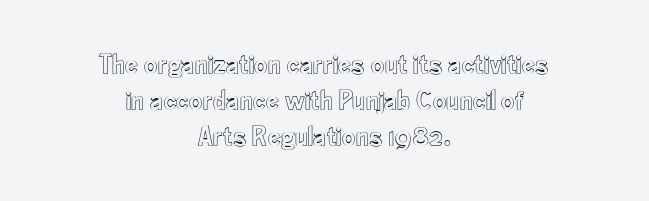
The image shows 29 px condensed type, upright; set centered, normal line spacing (1.25x), normal letter spacing, not underlined; a small x-height.
